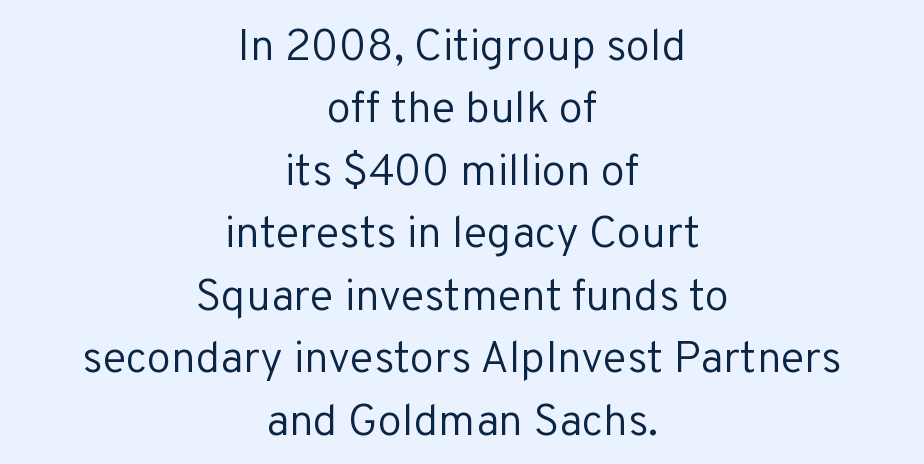
The image shows 44 px regular-weight sans-serif type, upright; set centered, normal line spacing (1.42x), normal letter spacing, not underlined; low stroke contrast and a medium x-height.
